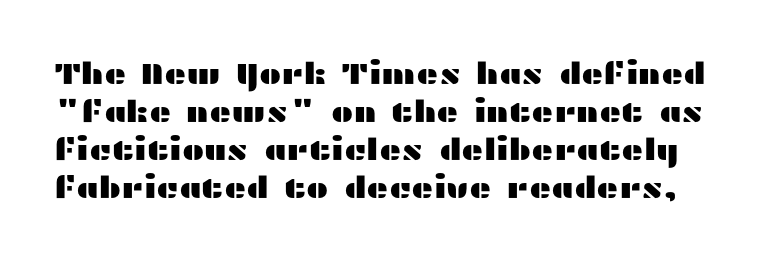
The letters stand straight up with perfectly vertical stems. No extra tracking has been applied to these lines. Spacing verdict: proportional, widths tailored to each character. I'd call this a sans setting — the letters go barefoot. A typesetter would call this leading conventional body-copy spacing.
